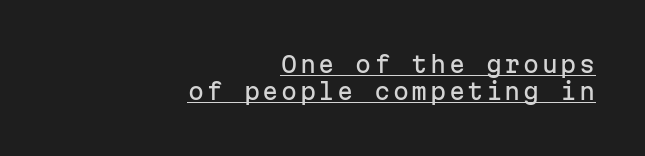
Q: Is the text italic (slanted)? A: No, it is upright.
Q: Is the text underlined? A: Yes.
Q: How is the paragraph aligned? A: Right-aligned.
